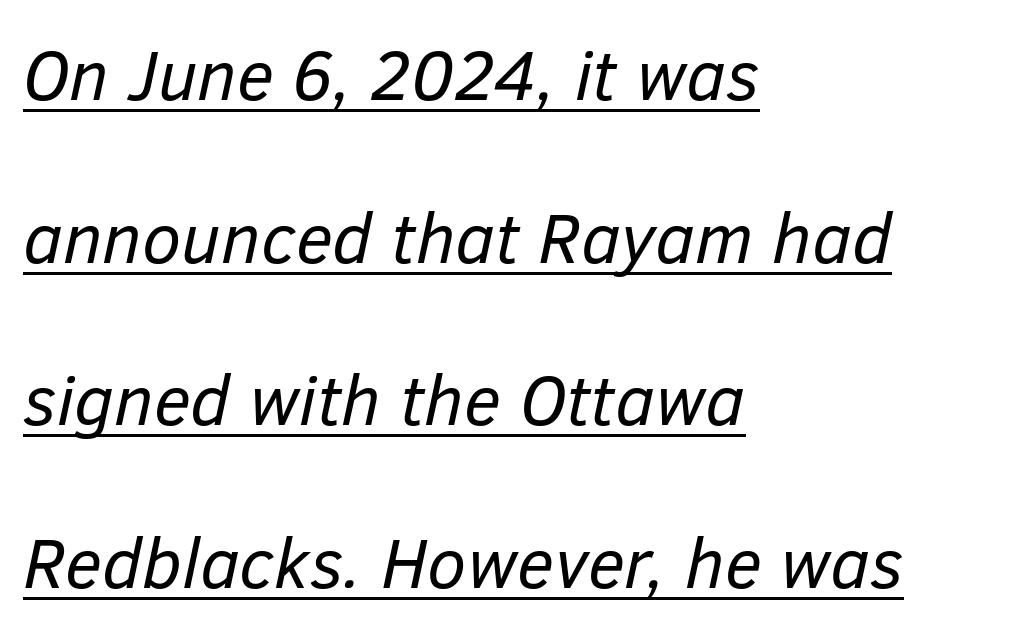
A baseline rule has been typeset under these characters. Each stroke keeps to a modest, everyday thickness or less. The block of text is sparse from top to bottom, with ample space between rows. Think of a printed novel: that variable character pitch is what you see here.
